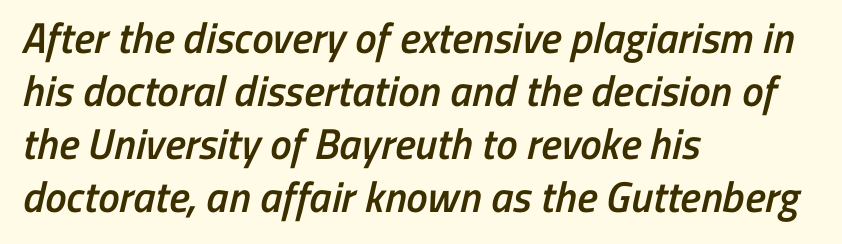
The image shows 43 px semibold, condensed sans-serif type; set left-aligned, line spacing 1.23x, normal letter spacing, not underlined; low stroke contrast and a medium x-height.
